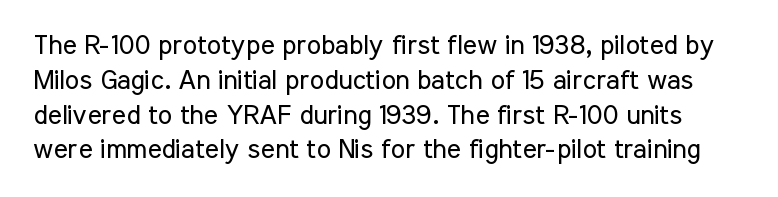
The passage shown stacks its lines at a standard gap. Inter-character spacing is left at the font's built-in metrics. Weight: not bold — regular or lighter. A clean baseline with only descenders dipping below it. A typesetter would mark this as roman, not italic.
